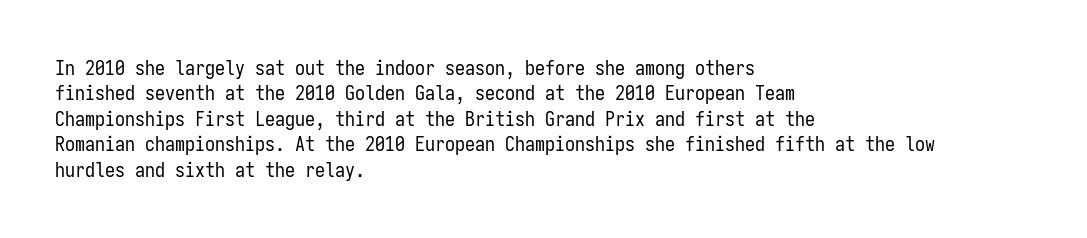
The image shows 20 px text type, upright; set left-aligned, normal line spacing (1.27x), normal letter spacing, not underlined.
